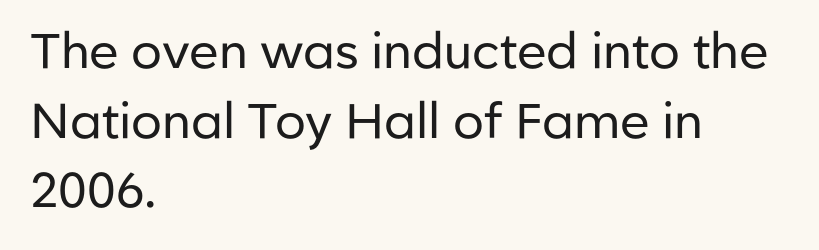
Q: Is the text bold? A: No.
Q: Is the text italic (slanted)? A: No, it is upright.
Q: Is the typeface a serif or a sans-serif typeface? A: Sans-serif.
Q: Is the text underlined? A: No.
Q: How is the paragraph aligned? A: Left-aligned.
Q: Is the spacing between letters normal or unusually wide? A: Normal.
Q: Is the spacing between lines tight, normal or loose? A: Normal.
Q: Width (condensed, normal, or wide)? A: Normal.
Q: Stroke contrast? A: Low.
Q: x-height? A: Medium.
Q: Monospaced? A: No.
